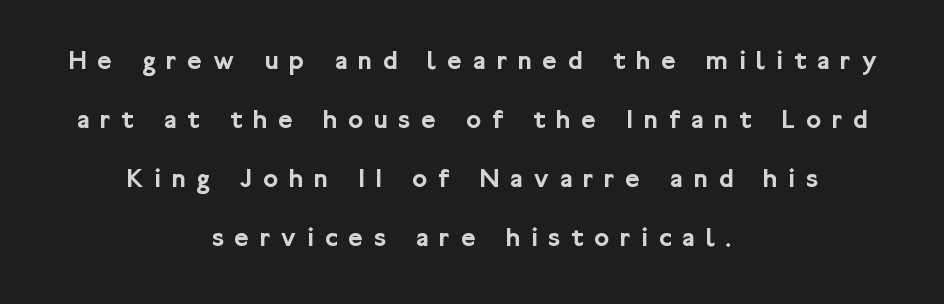
I'd call this a sans setting — the letters go barefoot. The zone under the glyphs is completely vacant. Upright lettering throughout. Tracking value appears strongly positive — letters spread wide. The block of text is sparse from top to bottom, with ample space between rows. Each line is balanced around a shared central axis.
